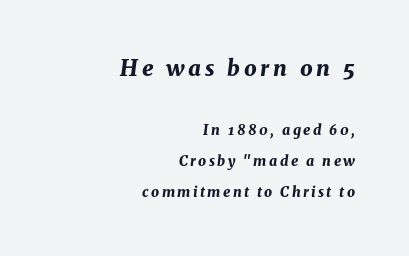
The image shows 22 px bold type, italic (leaning right); set right-aligned, loose line spacing (2.23x), not underlined; the first (top) block is 1.57x larger.
